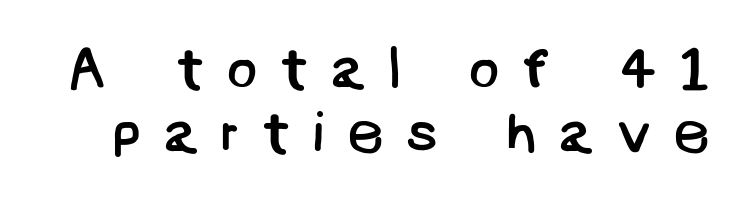
The image shows 58 px regular-weight sans-serif type; set tight line spacing (1.1x), unusually wide letter spacing (+0.36 em), not underlined; low stroke contrast and a large x-height.
